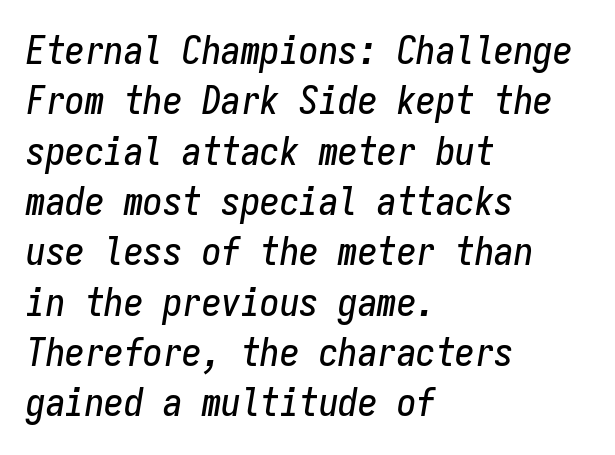
Q: Is the text italic (slanted)? A: Yes, it leans right by about 9 degrees.
Q: Is the text underlined? A: No.
Q: How is the paragraph aligned? A: Left-aligned.
Q: Is the spacing between letters normal or unusually wide? A: Normal.
Q: Is the spacing between lines tight, normal or loose? A: Normal.
Q: Width (condensed, normal, or wide)? A: Condensed.
Q: Stroke contrast? A: Low.
Q: x-height? A: Medium.
Q: Monospaced? A: Yes.
